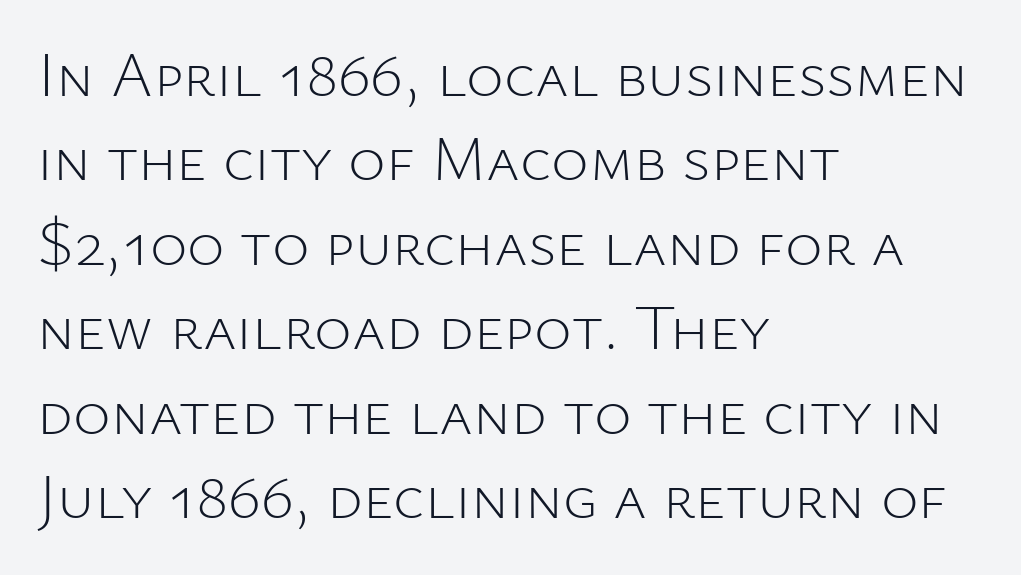
The image shows 64 px light sans-serif type, upright; set left-aligned, normal line spacing (1.32x), normal letter spacing, not underlined; low stroke contrast and a medium x-height.
